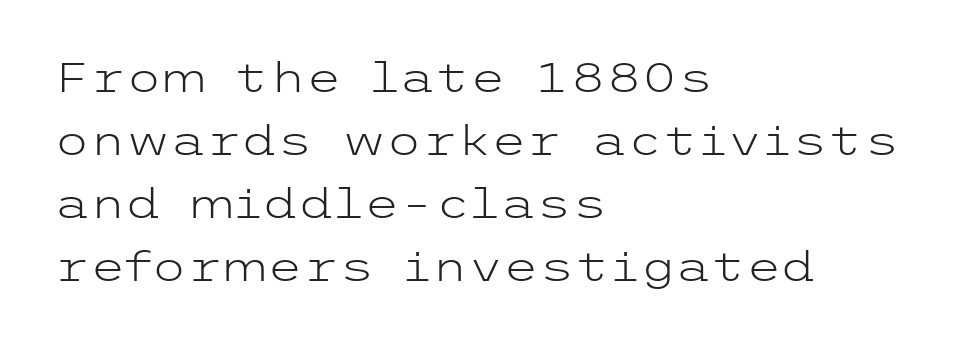
The image shows 41 px light, wide sans-serif type, upright; set left-aligned, normal line spacing (1.54x), normal letter spacing, not underlined; low stroke contrast and a medium x-height.
